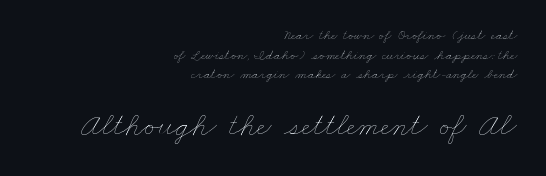
Size contrast runs from small at the top to large at the bottom. The face looks like a standard text weight, possibly lighter. If you measured baseline to baseline, you'd find a middling distance. Glyph-to-glyph distance matches everyday printed text. The passage shown is not underscored anywhere.
